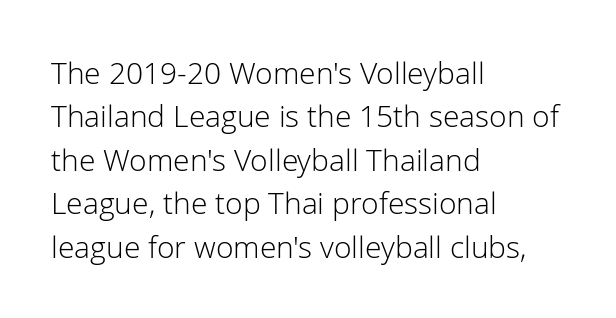
The lines are quadded left. Note the varied advance widths — an 'i' is clearly narrower than an 'm'. The specimen omits any rule beneath the text block's lines. No chunkiness to these letters — they're not bold. The typeface chosen for these lines omits serifs.
